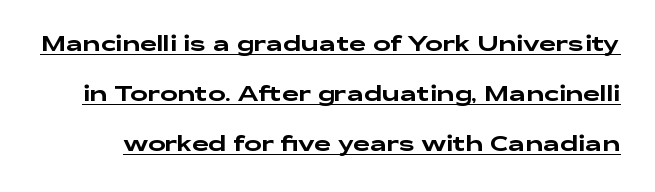
Inter-character spacing is left at the font's built-in metrics. You can tell it's not italic because the verticals are truly vertical. Loosely led — the rows are spread out. Decoration check: the copy is underlined.
